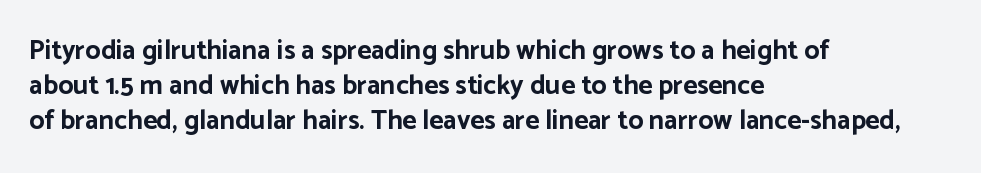
The image shows 27 px bold type, upright; set left-aligned, normal line spacing (1.29x), normal letter spacing, not underlined.
